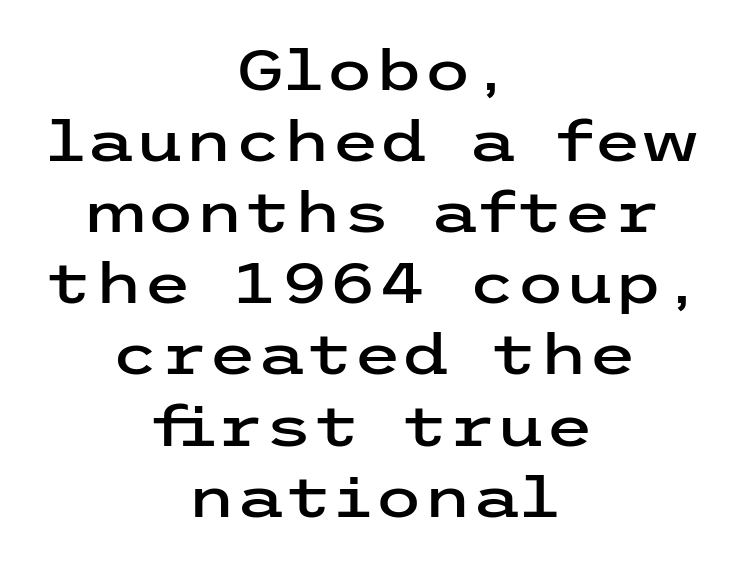
The image shows 56 px wide sans-serif type, upright; set centered, normal line spacing (1.27x), normal letter spacing, not underlined; low stroke contrast and a medium x-height.
